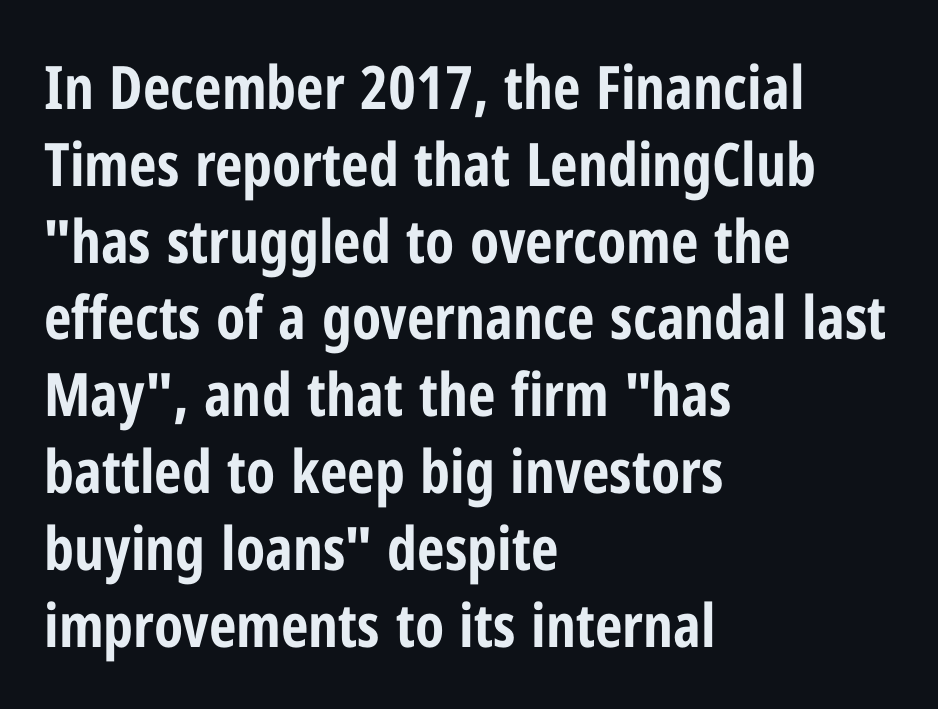
Q: Is the text bold? A: Yes.
Q: Is the text italic (slanted)? A: No, it is upright.
Q: Is the typeface a serif or a sans-serif typeface? A: Sans-serif.
Q: Is the text underlined? A: No.
Q: How is the paragraph aligned? A: Left-aligned.
Q: Is the spacing between letters normal or unusually wide? A: Normal.
Q: Is the spacing between lines tight, normal or loose? A: Normal.
Q: Width (condensed, normal, or wide)? A: Condensed.
Q: Stroke contrast? A: Low.
Q: x-height? A: Medium.
Q: Monospaced? A: No.
